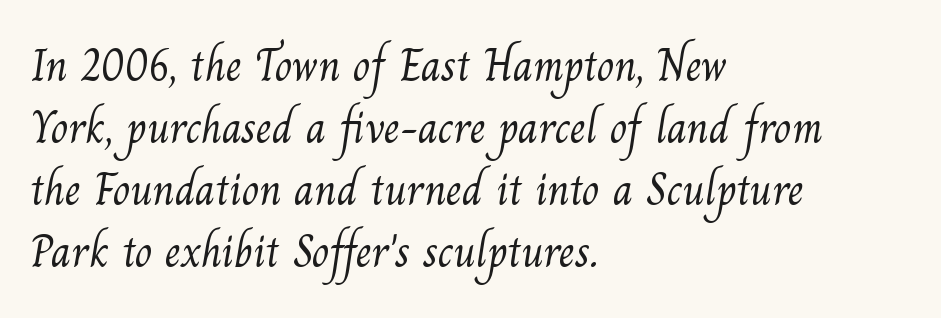
The image shows 45 px light serif type; set left-aligned, normal line spacing (1.38x), normal letter spacing, not underlined; medium stroke contrast and a small x-height.
